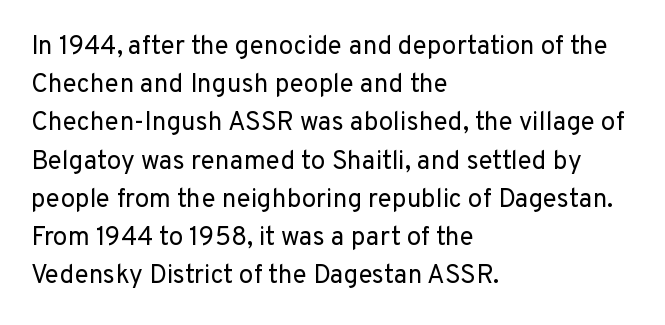
{"italic": "no", "bold": "no", "underline": "no", "align": "left", "line_spacing": "normal", "line_spacing_ratio": 1.47, "letter_spacing": "normal", "letter_spacing_em": 0.0, "glyph_px": 26}
